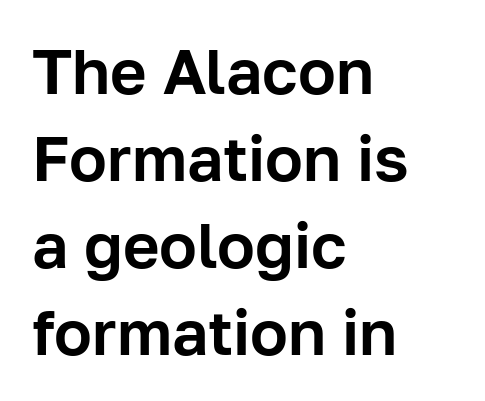
Does extra space separate the letters? No, they use regular spacing. Note the varied advance widths — an 'i' is clearly narrower than an 'm'. Is this a sans? Yes — the strokes have no serifs. Summary of vertical rhythm: regular, with standard interline spacing.
